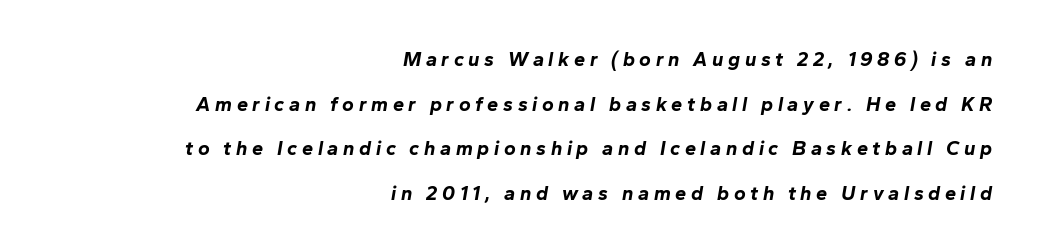
Q: Is the text bold? A: Yes.
Q: Is the text italic (slanted)? A: Yes, it leans right by about 10 degrees.
Q: Is the text underlined? A: No.
Q: How is the paragraph aligned? A: Right-aligned.
Q: Is the spacing between letters normal or unusually wide? A: Unusually wide.
Q: Is the spacing between lines tight, normal or loose? A: Loose.
